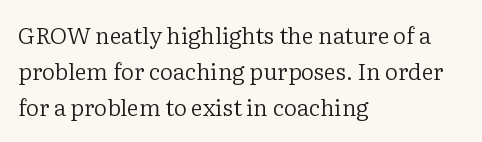
Nothing unusual about the tracking: characters are spaced as the font intends. The typesetter chose a ragged-right arrangement here. Vertical strokes here are truly vertical. In terms of leading, this rendering sits right in the middle.
